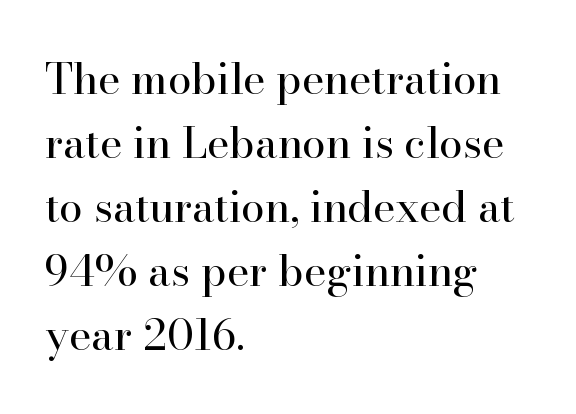
Descenders are the only things crossing below the line. A typesetter would mark this as roman, not italic. The typeface has the unassuming heft of standard copy or less. In terms of letterspacing, this is plain default setting. Small tapered or slab feet sit at the stroke ends, so this counts as serif.
